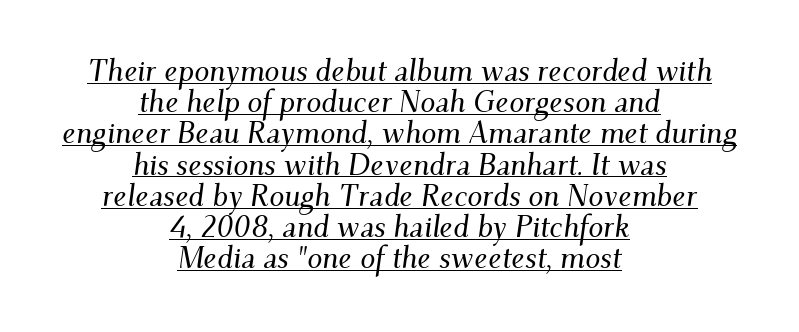
Q: Is the text italic (slanted)? A: Yes, it leans right by about 9 degrees.
Q: Is the typeface a serif or a sans-serif typeface? A: Serif.
Q: Is the text underlined? A: Yes.
Q: How is the paragraph aligned? A: Centered.
Q: Is the spacing between letters normal or unusually wide? A: Normal.
Q: Is the spacing between lines tight, normal or loose? A: Tight.
Q: Width (condensed, normal, or wide)? A: Normal.
Q: Stroke contrast? A: Medium.
Q: x-height? A: Small.
Q: Monospaced? A: No.
